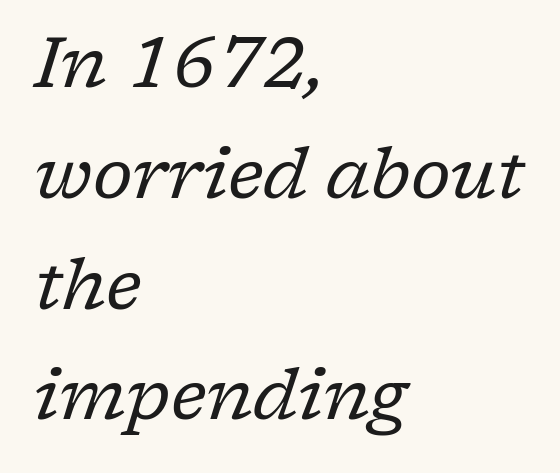
Does extra space separate the letters? No, they use regular spacing. Only glyphs here, with clear space below each row. Stems here are at most as thick as an everyday book face. Do the characters align in a grid? No, the font is proportional. Slanted lettering throughout. Typographically, this falls in the serif category.
